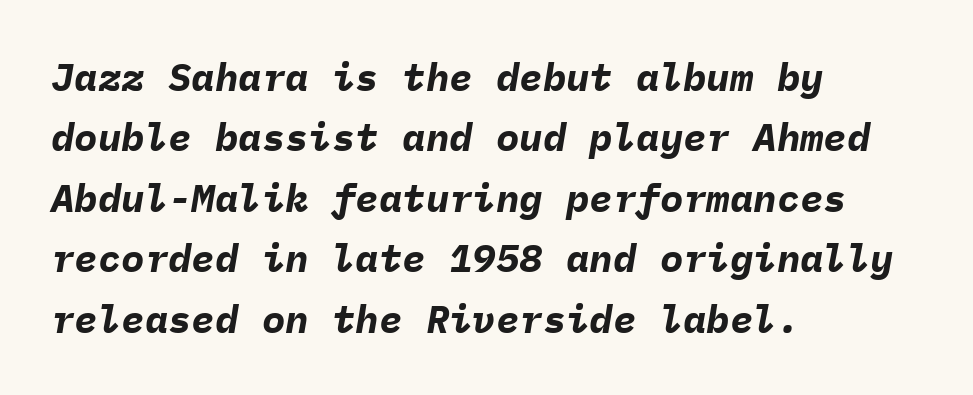
Weight: bold. This rendering leaves character spacing at its baseline value. These lines are rendered in a fixed-pitch font. Baseline-to-baseline distance is the conventional proportion of letter height. These lines stack with their left ends in a neat column. Only glyphs here, with clear space below each row.
